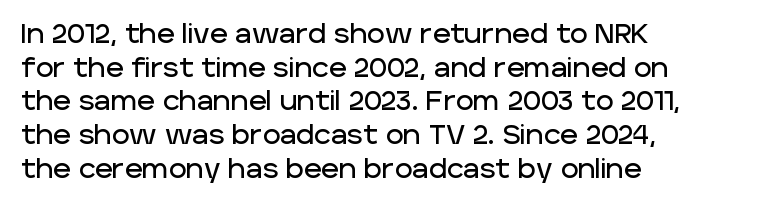
{"italic": "no", "underline": "no", "align": "left", "line_spacing": "normal", "line_spacing_ratio": 1.25, "letter_spacing": "normal", "letter_spacing_em": 0.0, "glyph_px": 27}
